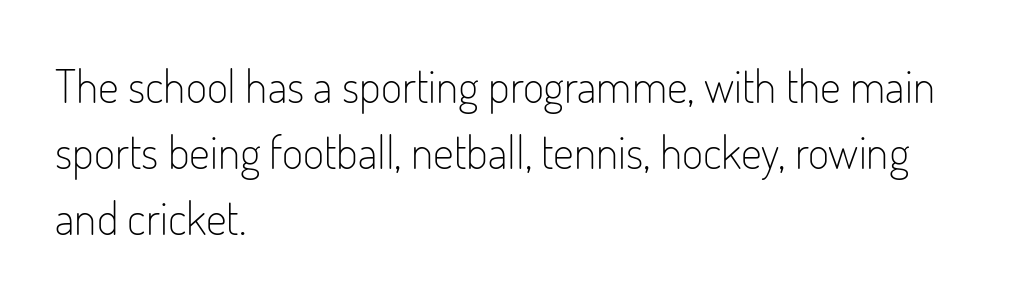
The image shows 46 px light, condensed sans-serif type, upright; set left-aligned, normal line spacing (1.44x), normal letter spacing, not underlined; low stroke contrast and a small x-height.
